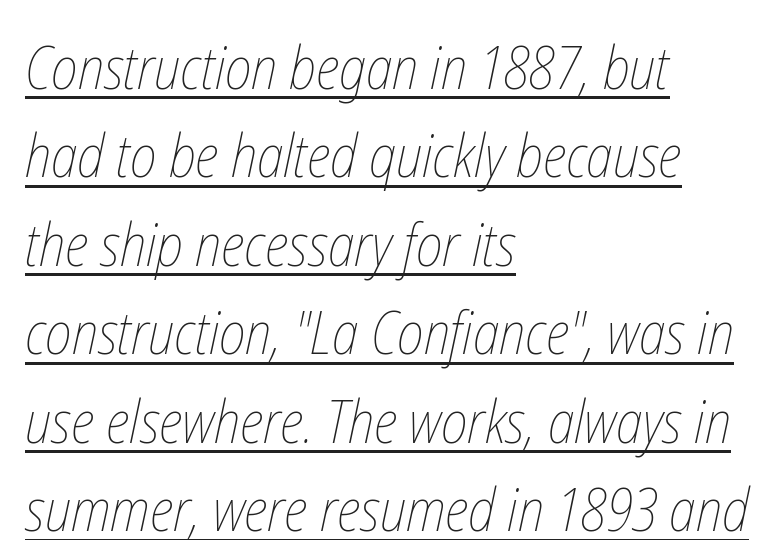
{"bold": "no", "weight": "thin", "width": "condensed", "stroke_contrast": "low", "x_height": "medium", "monospaced": "no", "underline": "yes", "align": "left", "line_spacing": "normal", "line_spacing_ratio": 1.5, "letter_spacing": "normal", "letter_spacing_em": 0.0, "glyph_px": 59}
